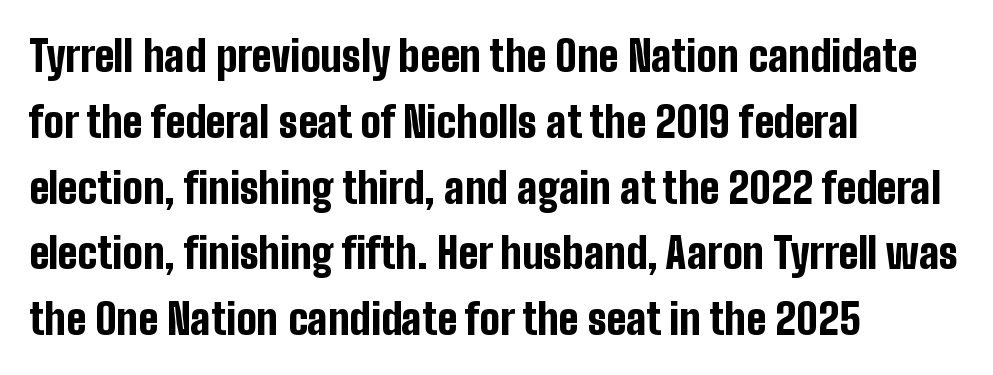
The image shows 43 px bold, condensed sans-serif type, upright; set left-aligned, normal line spacing (1.53x), normal letter spacing, not underlined; low stroke contrast and a medium x-height.
